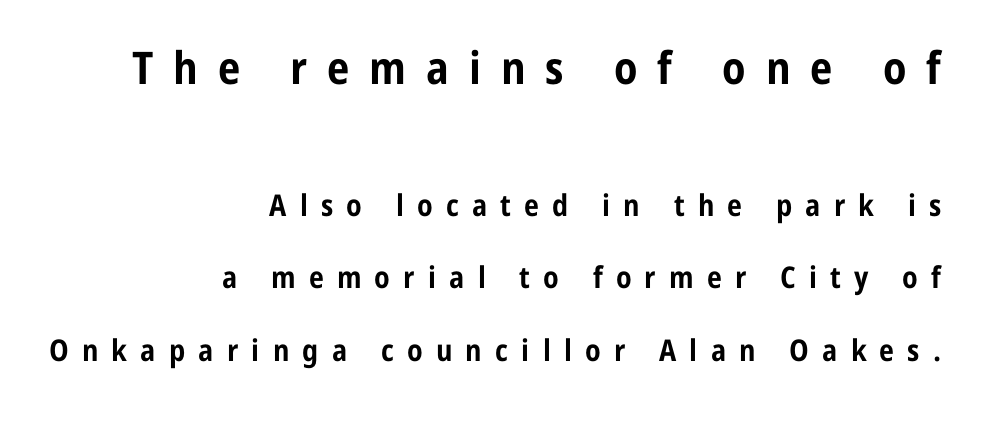
Note the varied advance widths — an 'i' is clearly narrower than an 'm'. Honestly, the letter spacing is so wide it's the main thing you notice. Underline: absent. Notice the wide empty band between every row — that's loose leading.
